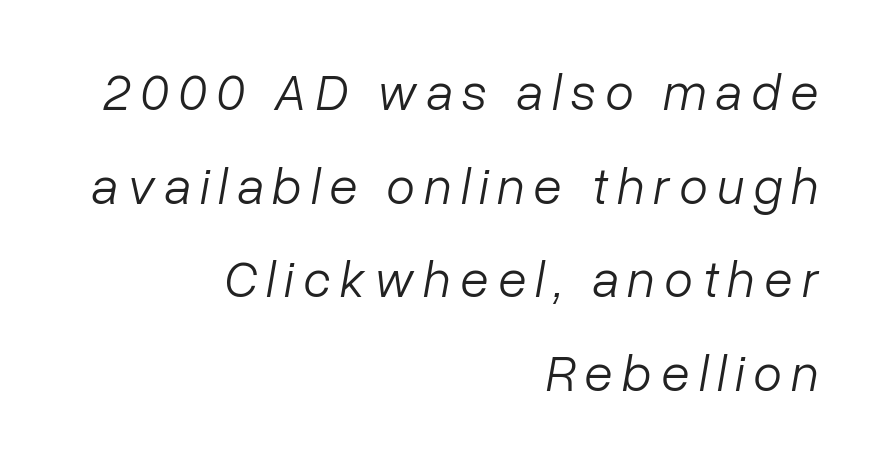
{"italic": "yes", "lean": "right", "slant_degrees": 10, "bold": "no", "weight": "light", "width": "normal", "stroke_contrast": "low", "x_height": "medium", "monospaced": "no", "underline": "no", "align": "right", "line_spacing_ratio": 1.8, "glyph_px": 52}
